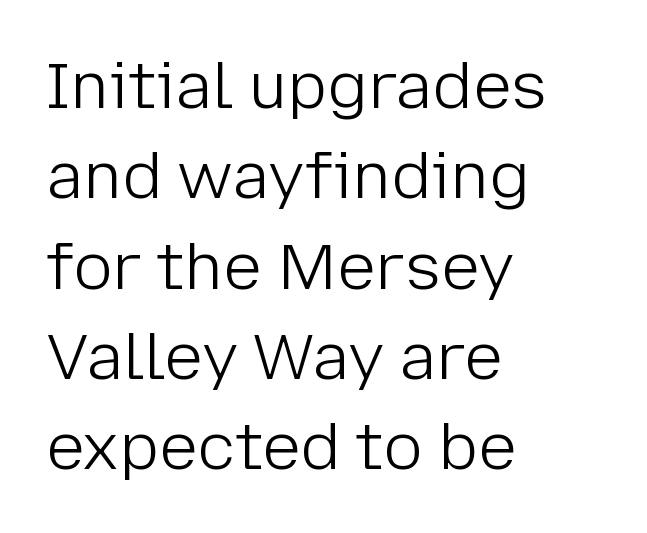
The image shows 65 px light sans-serif type, upright; set left-aligned, normal line spacing (1.39x), normal letter spacing, not underlined; low stroke contrast and a medium x-height.
